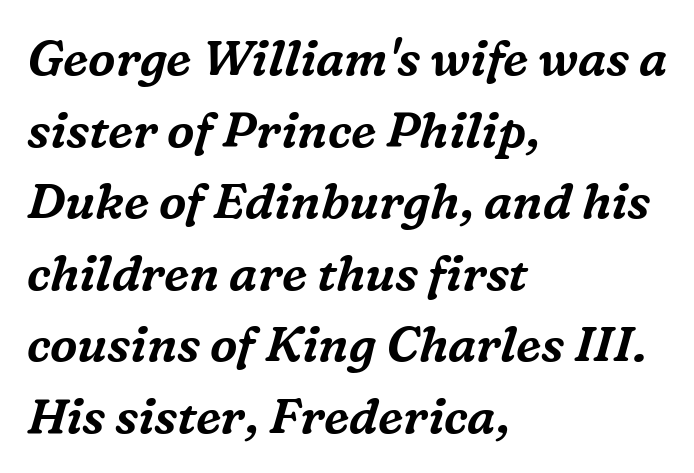
{"serif": "yes", "italic": "yes", "lean": "right", "slant_degrees": 16, "width": "normal", "stroke_contrast": "medium", "x_height": "medium", "monospaced": "no", "underline": "no", "align": "left", "line_spacing": "normal", "line_spacing_ratio": 1.46, "letter_spacing": "normal", "letter_spacing_em": 0.0, "glyph_px": 49}
